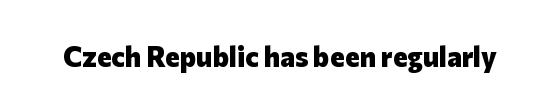
Is the type bold? Yes — the strokes are clearly thick and heavy. In terms of letterspacing, this is plain default setting. The space directly below the letters is spotless. Check where the strokes stop: nothing finishes them off — pure sans. Each letter keeps its own natural width here, so spacing adapts to shape.
